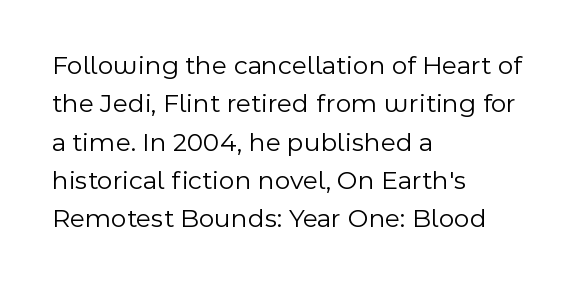
The image shows 27 px text type, upright; set left-aligned, normal line spacing (1.42x), normal letter spacing, not underlined.
